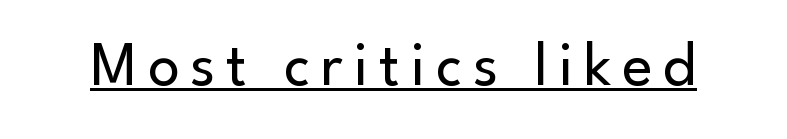
Q: Is the text bold? A: No.
Q: Is the text italic (slanted)? A: No, it is upright.
Q: Is the typeface a serif or a sans-serif typeface? A: Sans-serif.
Q: Is the text underlined? A: Yes.
Q: Width (condensed, normal, or wide)? A: Normal.
Q: Stroke contrast? A: Low.
Q: x-height? A: Small.
Q: Monospaced? A: No.
